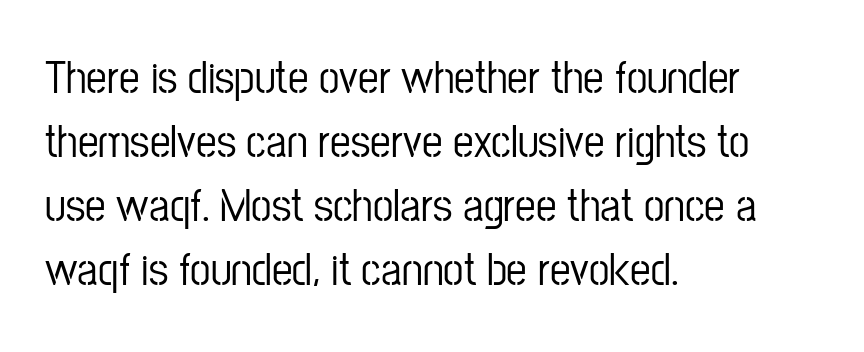
{"serif": "no", "italic": "no", "width": "condensed", "stroke_contrast": "low", "x_height": "medium", "monospaced": "no", "underline": "no", "align": "left", "line_spacing": "normal", "line_spacing_ratio": 1.39, "letter_spacing": "normal", "letter_spacing_em": 0.0, "glyph_px": 46}
